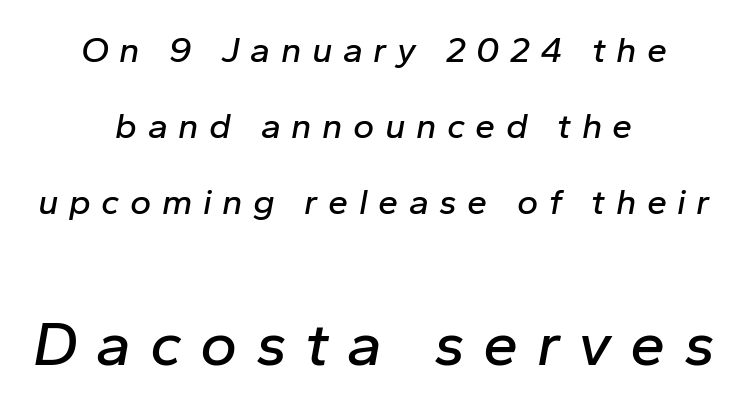
{"italic": "yes", "lean": "right", "slant_degrees": 10, "width": "normal", "stroke_contrast": "low", "x_height": "medium", "monospaced": "no", "underline": "no", "align": "center", "line_spacing": "loose", "line_spacing_ratio": 2.11, "letter_spacing": "wide", "letter_spacing_em": 0.29, "larger_block": "second", "size_ratio": 1.75, "glyph_px": 63}
